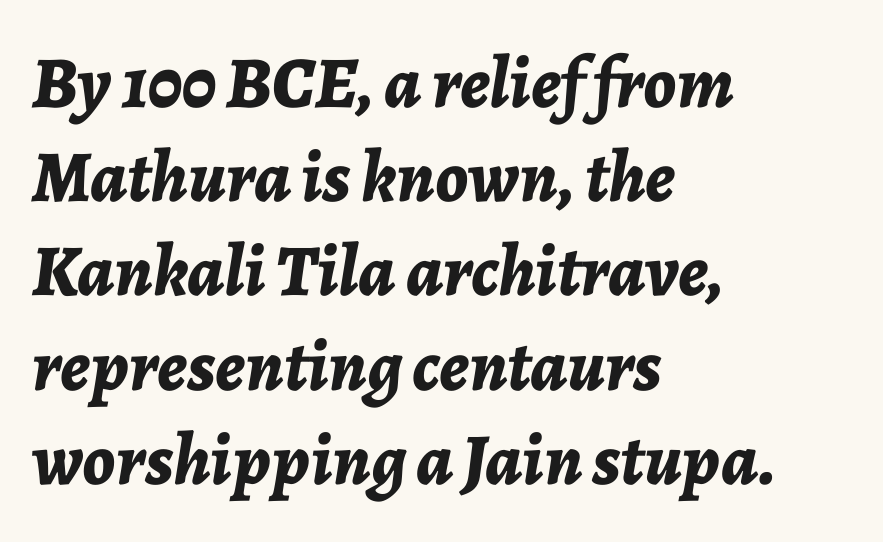
Q: Is the text bold? A: Yes.
Q: Is the text italic (slanted)? A: Yes, it leans right by about 7 degrees.
Q: Is the text underlined? A: No.
Q: How is the paragraph aligned? A: Left-aligned.
Q: Is the spacing between letters normal or unusually wide? A: Normal.
Q: Is the spacing between lines tight, normal or loose? A: Normal.
Q: Width (condensed, normal, or wide)? A: Normal.
Q: Stroke contrast? A: Low.
Q: x-height? A: Medium.
Q: Monospaced? A: No.
